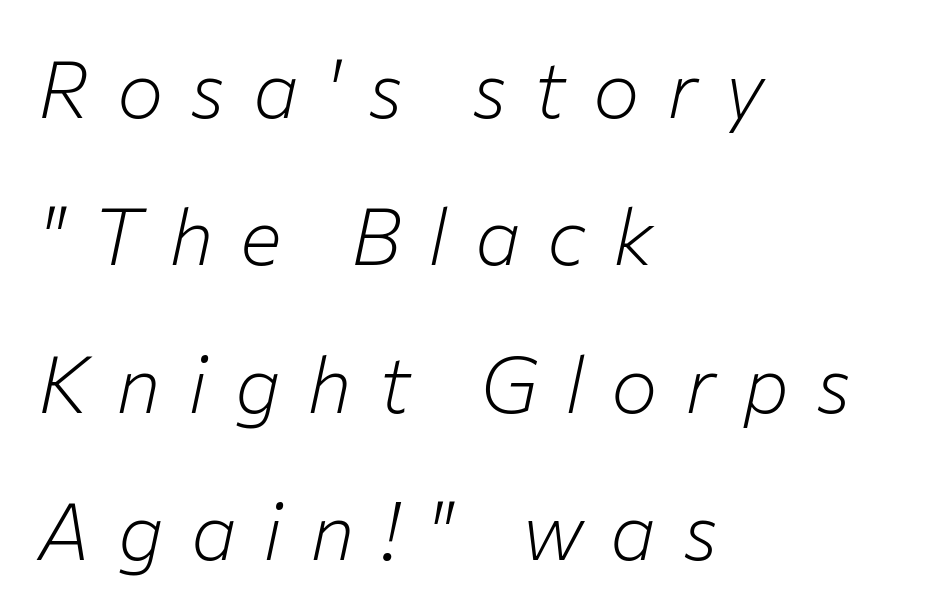
The image shows 78 px light type, italic (leaning right); set left-aligned, line spacing 1.89x, unusually wide letter spacing (+0.35 em), not underlined; low stroke contrast and a medium x-height.
